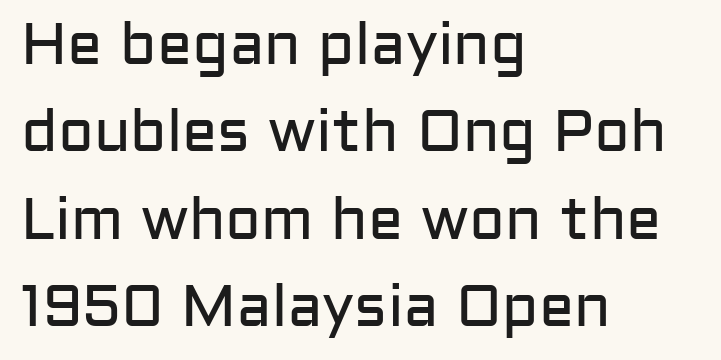
{"serif": "no", "italic": "no", "bold": "no", "weight": "regular", "width": "normal", "stroke_contrast": "low", "x_height": "medium", "monospaced": "no", "underline": "no", "align": "left", "line_spacing": "normal", "line_spacing_ratio": 1.48, "letter_spacing": "normal", "letter_spacing_em": 0.0, "glyph_px": 59}
